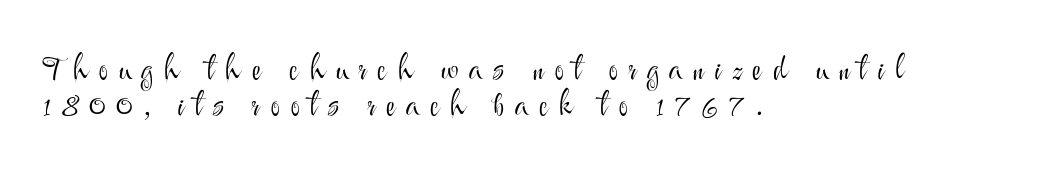
Q: Is the text bold? A: No.
Q: Is the typeface a serif or a sans-serif typeface? A: Sans-serif.
Q: Is the text underlined? A: No.
Q: How is the paragraph aligned? A: Left-aligned.
Q: Is the spacing between letters normal or unusually wide? A: Unusually wide.
Q: Is the spacing between lines tight, normal or loose? A: Tight.
Q: Width (condensed, normal, or wide)? A: Normal.
Q: Stroke contrast? A: Medium.
Q: x-height? A: Small.
Q: Monospaced? A: No.
